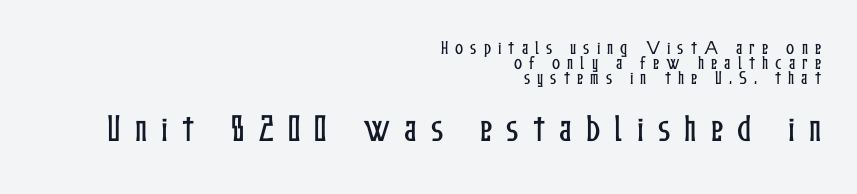
Q: Is the text italic (slanted)? A: No, it is upright.
Q: Is the text underlined? A: No.
Q: How is the paragraph aligned? A: Right-aligned.
Q: Is the spacing between letters normal or unusually wide? A: Unusually wide.
Q: Is the spacing between lines tight, normal or loose? A: Tight.
Q: Which block of text is set in a larger size, the first (top) or the second (bottom)? A: The second (bottom) one.
Q: Width (condensed, normal, or wide)? A: Condensed.
Q: Stroke contrast? A: Low.
Q: x-height? A: Medium.
Q: Monospaced? A: No.
